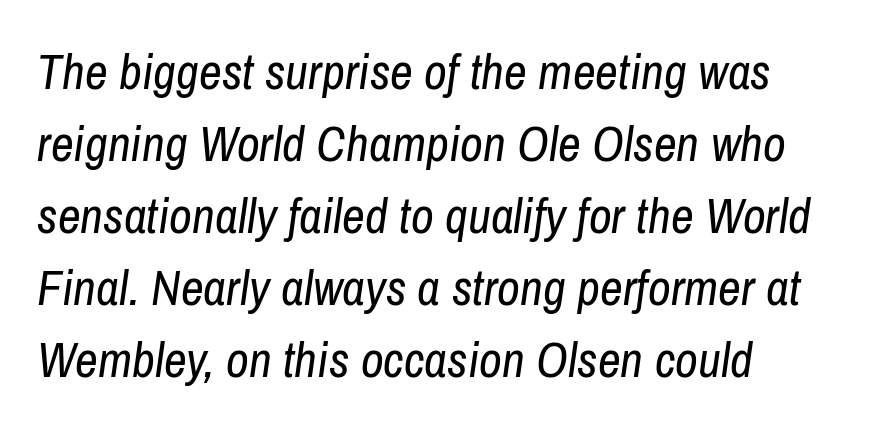
{"italic": "yes", "lean": "right", "slant_degrees": 8, "bold": "no", "weight": "regular", "width": "condensed", "stroke_contrast": "low", "x_height": "medium", "monospaced": "no", "underline": "no", "align": "left", "line_spacing": "normal", "line_spacing_ratio": 1.44, "letter_spacing": "normal", "letter_spacing_em": 0.0, "glyph_px": 50}
